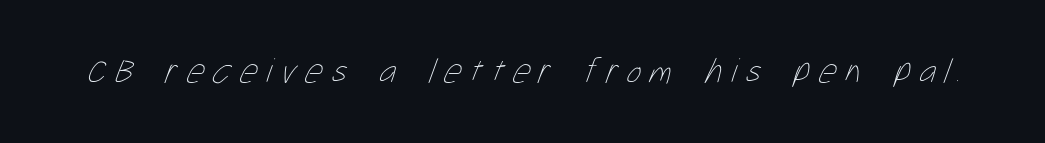
Anything drawn beneath the words? Only blank space. The characters are drawn with everyday or finer stroke widths. Proportional: the letters do not fall into vertical columns. Look at the tracking — it's clearly loosened, letters drifting apart.
